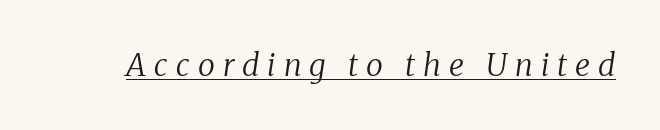
The image shows 31 px regular-weight serif type, italic (leaning right); set unusually wide letter spacing (+0.26 em), underlined; medium stroke contrast and a medium x-height.
